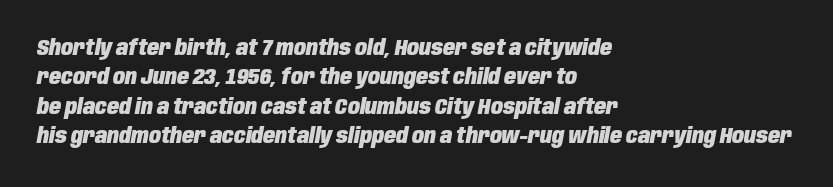
{"italic": "yes", "lean": "right", "slant_degrees": 10, "bold": "yes", "underline": "no", "align": "left", "line_spacing": "normal", "line_spacing_ratio": 1.34, "letter_spacing": "normal", "letter_spacing_em": 0.0, "glyph_px": 22}
